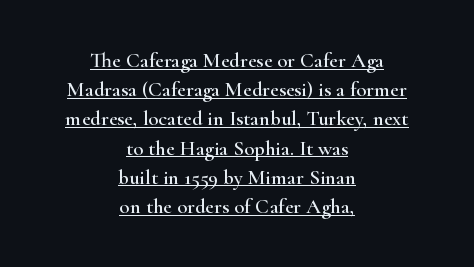
The string is rendered with underlining switched on. Is there much room between lines? A standard amount, neither cramped nor airy. Nobody touched the tracking dial on this one. Posture: straight, roman, zero tilt. The rendering positions every line midway between the sides.
